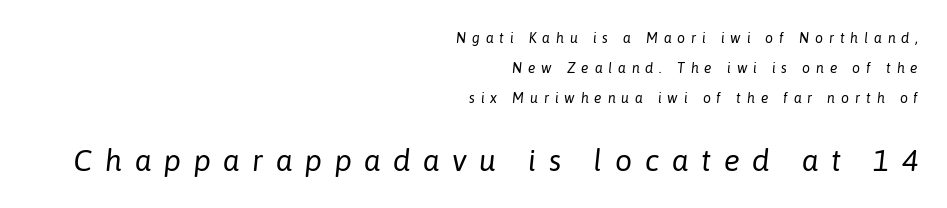
The image shows 30 px regular-weight type, italic (leaning right); set right-aligned, loose line spacing (2.13x), unusually wide letter spacing (+0.42 em), not underlined; the second (bottom) block is 2.14x larger; low stroke contrast and a medium x-height.
